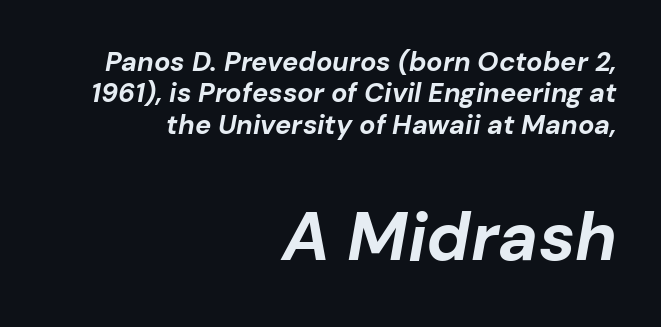
The image shows 68 px bold type, italic (leaning right); set right-aligned, line spacing 1.16x, normal letter spacing, not underlined; the second (bottom) block is 2.52x larger; low stroke contrast and a medium x-height.
